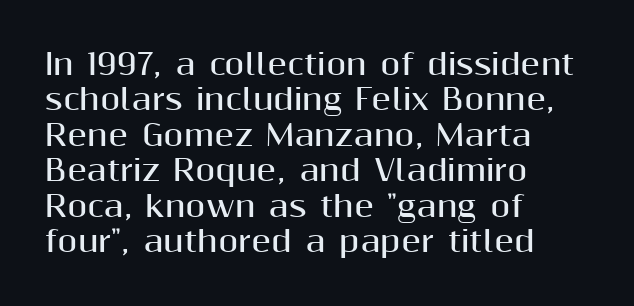
The image shows 29 px bold sans-serif type, upright; set left-aligned, line spacing 1.22x, normal letter spacing, not underlined; medium stroke contrast and a medium x-height.
